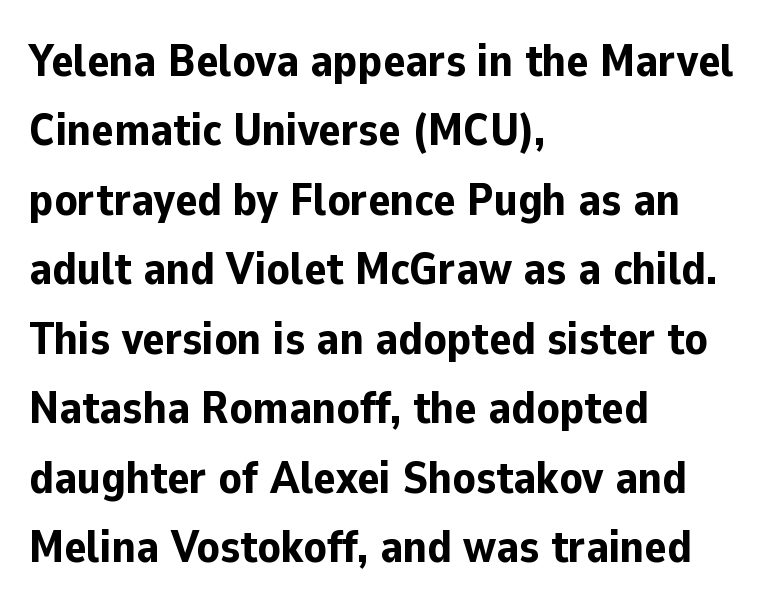
{"serif": "no", "italic": "no", "bold": "yes", "weight": "bold", "width": "normal", "stroke_contrast": "low", "x_height": "medium", "monospaced": "no", "underline": "no", "align": "left", "line_spacing": "normal", "line_spacing_ratio": 1.51, "letter_spacing": "normal", "letter_spacing_em": 0.0, "glyph_px": 46}
